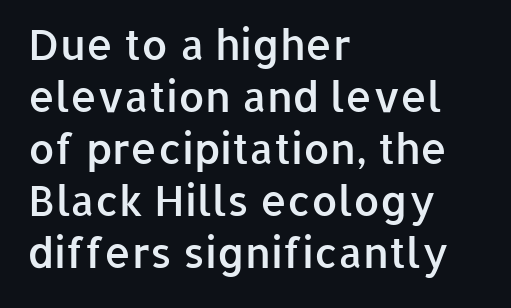
Q: Is the text bold? A: Semi-bold.
Q: Is the text italic (slanted)? A: No, it is upright.
Q: Is the typeface a serif or a sans-serif typeface? A: Sans-serif.
Q: Is the text underlined? A: No.
Q: How is the paragraph aligned? A: Left-aligned.
Q: Is the spacing between letters normal or unusually wide? A: Normal.
Q: Width (condensed, normal, or wide)? A: Normal.
Q: Stroke contrast? A: Low.
Q: x-height? A: Medium.
Q: Monospaced? A: No.
